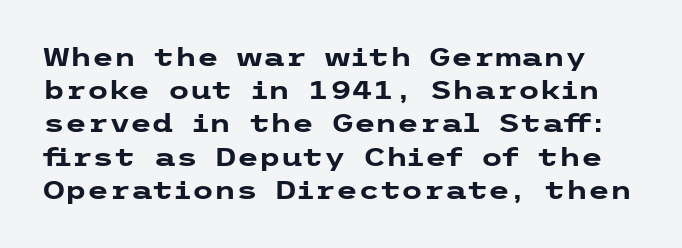
{"italic": "no", "bold": "yes", "underline": "no", "line_spacing": "normal", "line_spacing_ratio": 1.33, "letter_spacing": "normal", "letter_spacing_em": 0.0, "glyph_px": 25}
